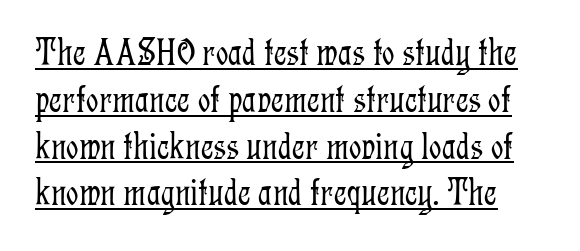
{"serif": "yes", "italic": "no", "bold": "no", "weight": "light", "width": "condensed", "stroke_contrast": "low", "x_height": "medium", "monospaced": "no", "underline": "yes", "line_spacing_ratio": 1.2, "letter_spacing": "normal", "letter_spacing_em": 0.0, "glyph_px": 39}
